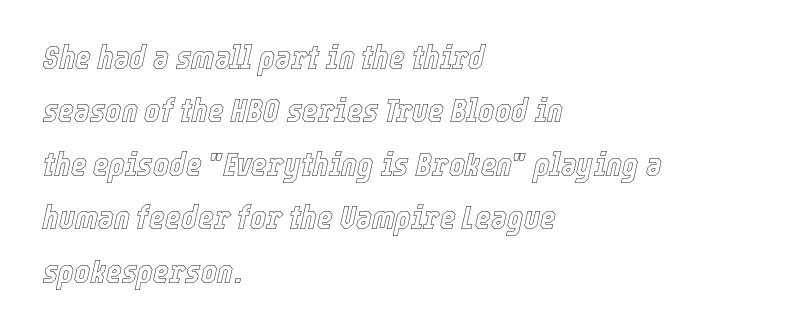
Q: Is the text italic (slanted)? A: Yes, it leans right by about 12 degrees.
Q: Is the text underlined? A: No.
Q: How is the paragraph aligned? A: Left-aligned.
Q: Is the spacing between letters normal or unusually wide? A: Normal.
Q: Is the spacing between lines tight, normal or loose? A: Normal.
Q: Width (condensed, normal, or wide)? A: Condensed.
Q: x-height? A: Medium.
Q: Monospaced? A: No.
